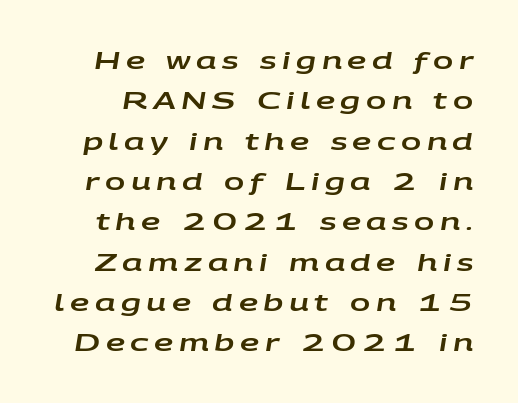
{"italic": "yes", "lean": "right", "slant_degrees": 9, "underline": "no", "line_spacing": "normal", "line_spacing_ratio": 1.68, "letter_spacing": "wide", "letter_spacing_em": 0.23, "glyph_px": 24}
